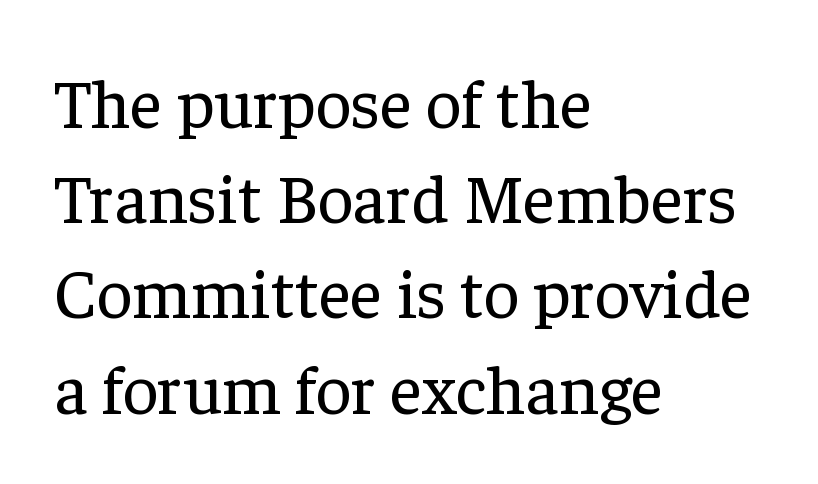
Words appear dense and cohesive because spacing is normal. Proportional: the letters do not fall into vertical columns. The vertical gap from one line to the next is medium. Each letter's strokes conclude with small projecting serifs.
